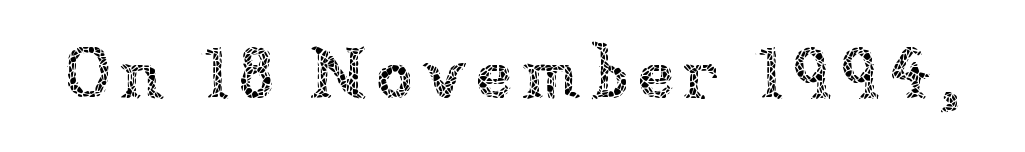
{"italic": "no", "bold": "no", "weight": "thin", "width": "normal", "stroke_contrast": "low", "x_height": "medium", "monospaced": "no", "underline": "no", "glyph_px": 74}
